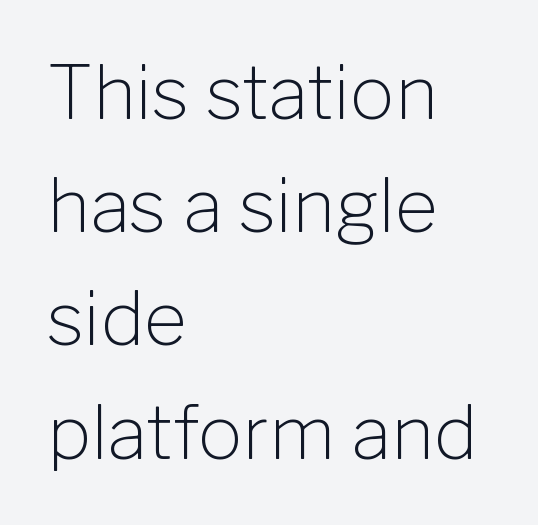
Q: Is the text bold? A: No.
Q: Is the text italic (slanted)? A: No, it is upright.
Q: Is the typeface a serif or a sans-serif typeface? A: Sans-serif.
Q: Is the text underlined? A: No.
Q: How is the paragraph aligned? A: Left-aligned.
Q: Is the spacing between letters normal or unusually wide? A: Normal.
Q: Is the spacing between lines tight, normal or loose? A: Normal.
Q: Width (condensed, normal, or wide)? A: Normal.
Q: Stroke contrast? A: Low.
Q: x-height? A: Medium.
Q: Monospaced? A: No.
